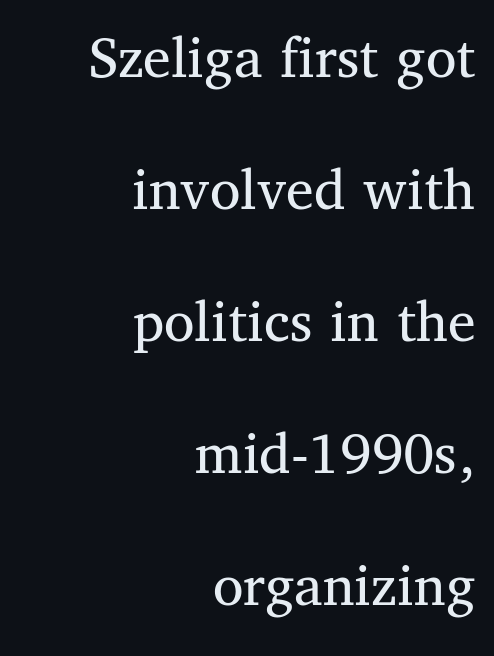
Q: Is the text bold? A: No.
Q: Is the text italic (slanted)? A: No, it is upright.
Q: Is the typeface a serif or a sans-serif typeface? A: Serif.
Q: Is the text underlined? A: No.
Q: How is the paragraph aligned? A: Right-aligned.
Q: Is the spacing between letters normal or unusually wide? A: Normal.
Q: Is the spacing between lines tight, normal or loose? A: Loose.
Q: Width (condensed, normal, or wide)? A: Normal.
Q: Stroke contrast? A: Medium.
Q: x-height? A: Medium.
Q: Monospaced? A: No.
